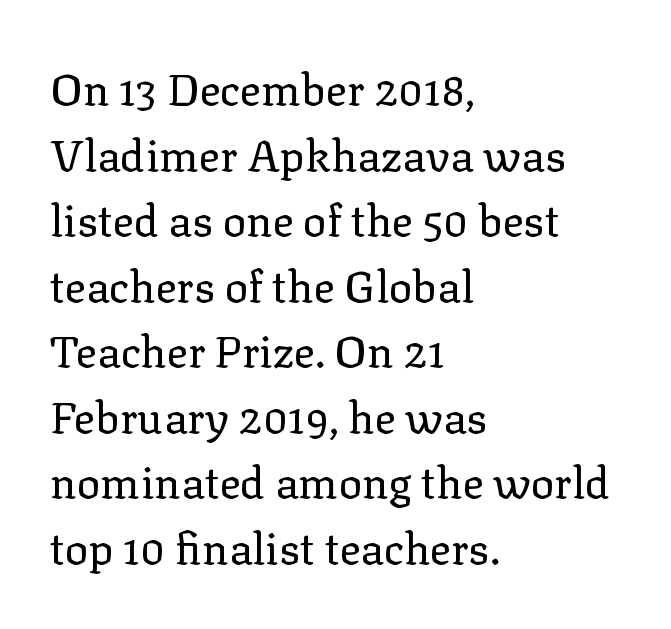
Q: Is the text bold? A: No.
Q: Is the text italic (slanted)? A: No, it is upright.
Q: Is the typeface a serif or a sans-serif typeface? A: Serif.
Q: Is the text underlined? A: No.
Q: How is the paragraph aligned? A: Left-aligned.
Q: Is the spacing between letters normal or unusually wide? A: Normal.
Q: Is the spacing between lines tight, normal or loose? A: Normal.
Q: Width (condensed, normal, or wide)? A: Normal.
Q: Stroke contrast? A: Low.
Q: x-height? A: Medium.
Q: Monospaced? A: No.
